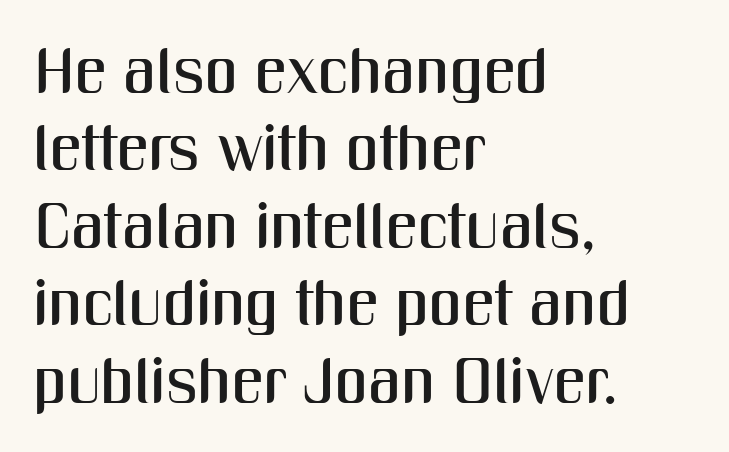
In terms of posture, this sample is upright. Varying glyph widths throughout — classic text-font behaviour. Grotesque or geometric, the face here clearly has no serifs. Each row of text sits above clean, open space. Glyph-to-glyph distance matches everyday printed text. The lines are quadded left.
